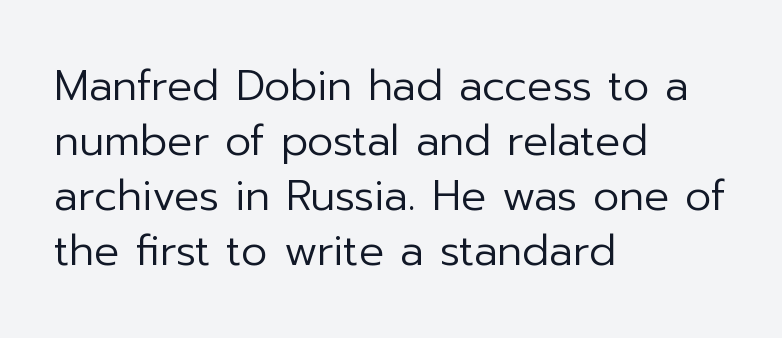
The image shows 42 px regular-weight sans-serif type, upright; set left-aligned, normal line spacing (1.31x), normal letter spacing, not underlined; low stroke contrast and a medium x-height.
